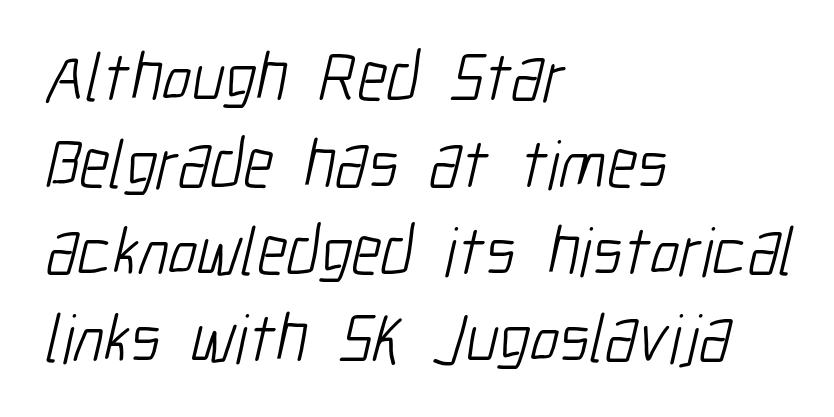
The image shows 69 px light, condensed sans-serif type; set left-aligned, normal line spacing (1.26x), normal letter spacing, not underlined; low stroke contrast and a medium x-height.
